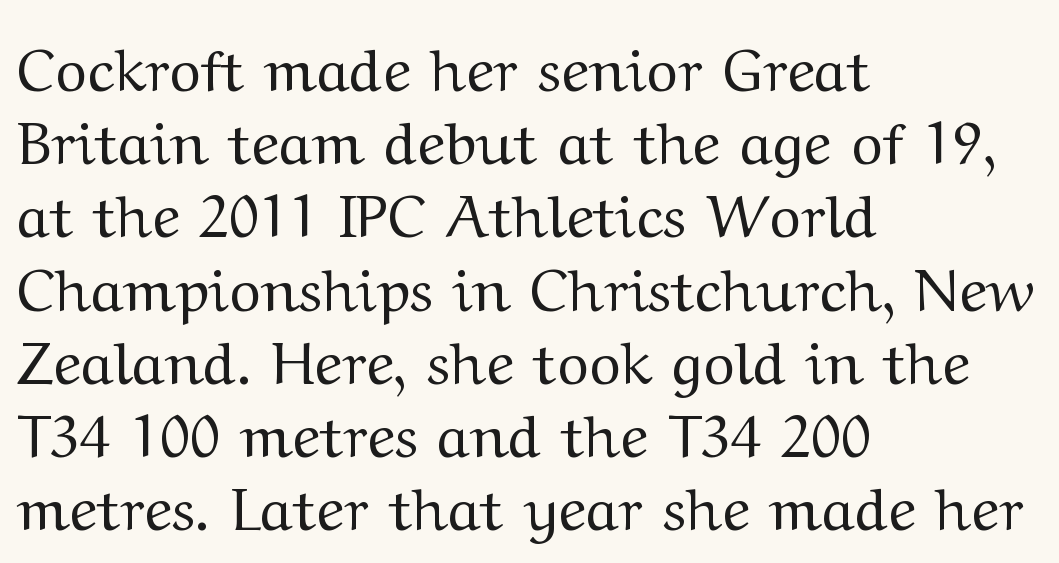
Q: Is the text bold? A: No.
Q: Is the text italic (slanted)? A: No, it is upright.
Q: Is the typeface a serif or a sans-serif typeface? A: Serif.
Q: Is the text underlined? A: No.
Q: How is the paragraph aligned? A: Left-aligned.
Q: Is the spacing between letters normal or unusually wide? A: Normal.
Q: Width (condensed, normal, or wide)? A: Wide.
Q: Stroke contrast? A: Medium.
Q: x-height? A: Medium.
Q: Monospaced? A: No.
